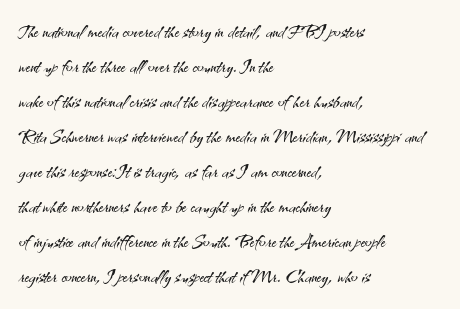
{"bold": "no", "underline": "no", "align": "left", "line_spacing": "normal", "line_spacing_ratio": 1.4, "letter_spacing": "normal", "letter_spacing_em": 0.0, "glyph_px": 25}
